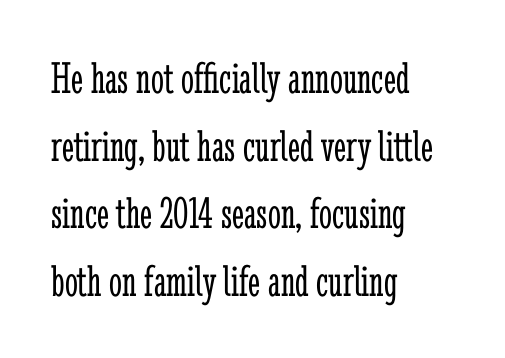
Bold? No — there's no thickening of the strokes. Unmarked baselines from the first word to the last. Varying glyph widths throughout — classic text-font behaviour. Observe the ordinary spacing: letters are neighbours, not strangers. The leading is moderate, giving the passage an even texture.
